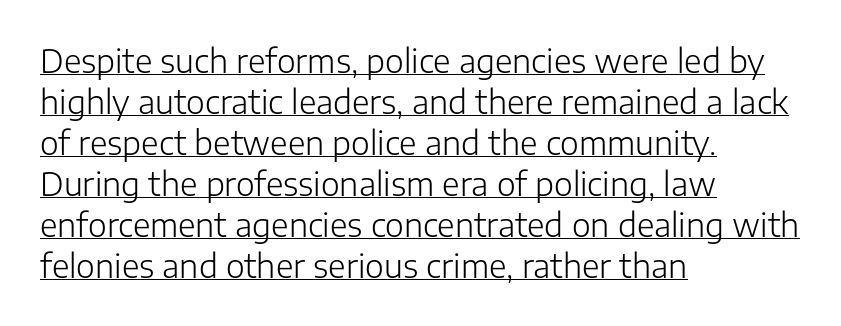
The image shows 32 px light sans-serif type, upright; set left-aligned, normal line spacing (1.28x), normal letter spacing, underlined; low stroke contrast and a medium x-height.
